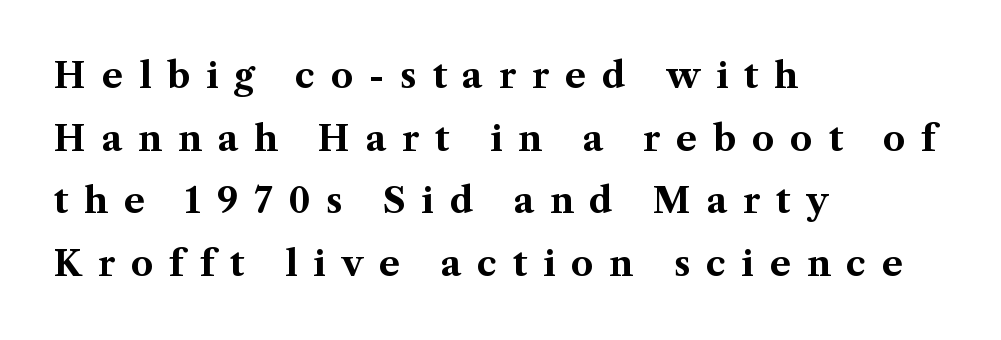
{"serif": "yes", "italic": "no", "bold": "yes", "weight": "bold", "width": "normal", "stroke_contrast": "medium", "x_height": "medium", "monospaced": "no", "underline": "no", "align": "left", "line_spacing_ratio": 1.79, "letter_spacing": "wide", "letter_spacing_em": 0.45, "glyph_px": 35}
